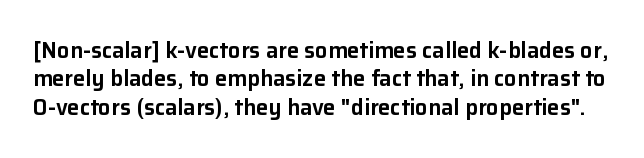
Q: Is the text italic (slanted)? A: No, it is upright.
Q: Is the text underlined? A: No.
Q: Is the spacing between letters normal or unusually wide? A: Normal.
Q: Is the spacing between lines tight, normal or loose? A: Normal.
